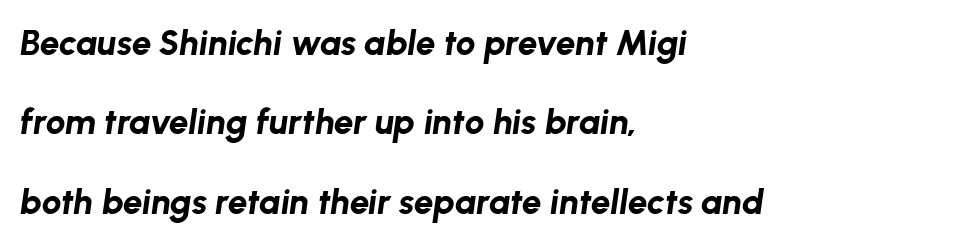
The image shows 35 px bold type, italic (leaning right); set left-aligned, loose line spacing (2.27x), normal letter spacing, not underlined; low stroke contrast and a medium x-height.
